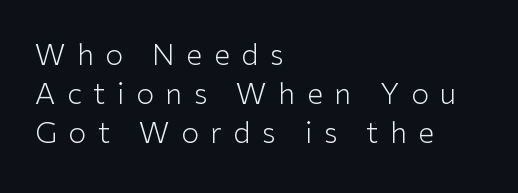
The image shows 29 px light sans-serif type, upright; set left-aligned, normal line spacing (1.35x), unusually wide letter spacing (+0.4 em), not underlined; low stroke contrast and a medium x-height.
